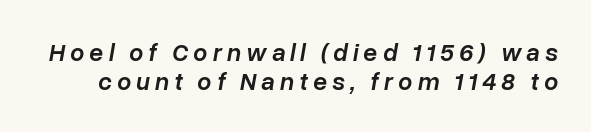
The image shows 25 px text type, italic (leaning right); set line spacing 1.18x, unusually wide letter spacing (+0.2 em), not underlined.
